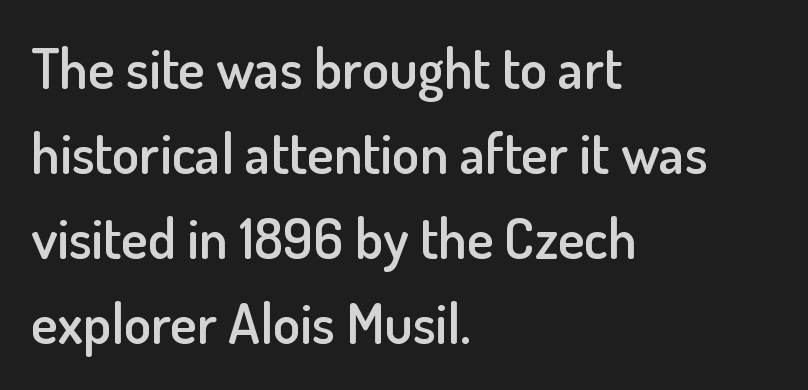
The image shows 56 px semibold sans-serif type, upright; set left-aligned, normal line spacing (1.52x), normal letter spacing, not underlined; low stroke contrast and a small x-height.
